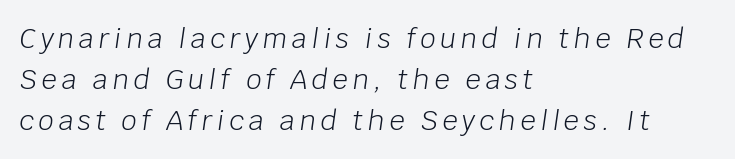
{"italic": "yes", "lean": "right", "slant_degrees": 8, "bold": "no", "underline": "no", "align": "left", "line_spacing": "normal", "line_spacing_ratio": 1.52, "glyph_px": 27}
